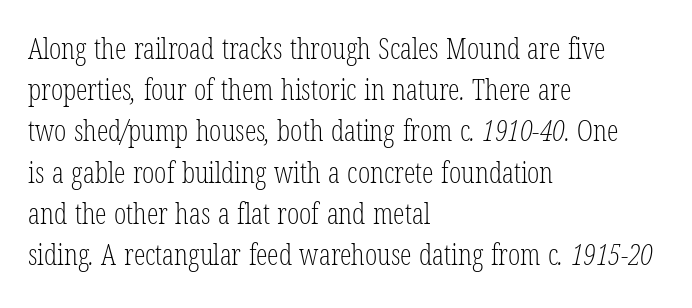
Are there feet on the stems? There are — it's a serif. Spacing verdict: proportional, widths tailored to each character. Bold? No — there's no thickening of the strokes. The text block is weighted toward the left margin, trailing off unevenly rightward. The passage shown stacks its lines at a standard gap.
